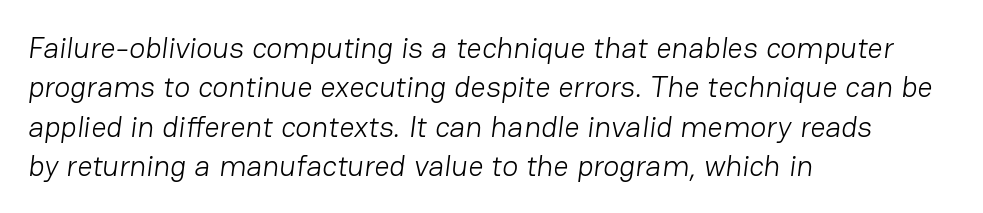
Q: Is the text bold? A: No.
Q: Is the typeface a serif or a sans-serif typeface? A: Sans-serif.
Q: Is the text underlined? A: No.
Q: How is the paragraph aligned? A: Left-aligned.
Q: Is the spacing between letters normal or unusually wide? A: Normal.
Q: Is the spacing between lines tight, normal or loose? A: Normal.
Q: Width (condensed, normal, or wide)? A: Normal.
Q: Stroke contrast? A: Low.
Q: x-height? A: Medium.
Q: Monospaced? A: No.
